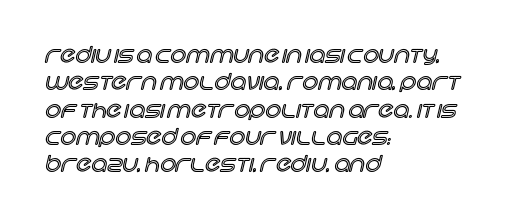
{"underline": "no", "align": "left", "line_spacing_ratio": 1.24, "letter_spacing": "normal", "letter_spacing_em": 0.0, "glyph_px": 22}
